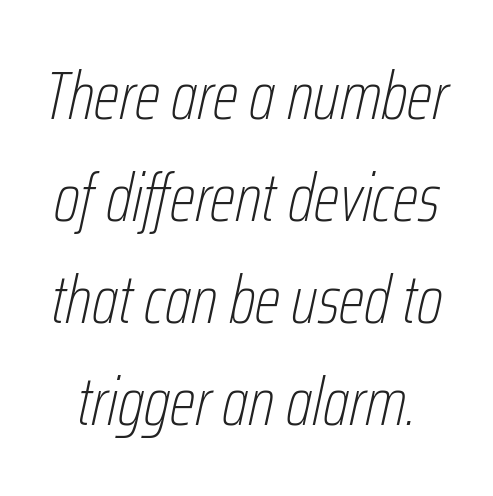
Q: Is the text bold? A: No.
Q: Is the text italic (slanted)? A: Yes, it leans right by about 12 degrees.
Q: Is the text underlined? A: No.
Q: Is the spacing between letters normal or unusually wide? A: Normal.
Q: Is the spacing between lines tight, normal or loose? A: Normal.
Q: Width (condensed, normal, or wide)? A: Condensed.
Q: Stroke contrast? A: Low.
Q: x-height? A: Medium.
Q: Monospaced? A: No.
